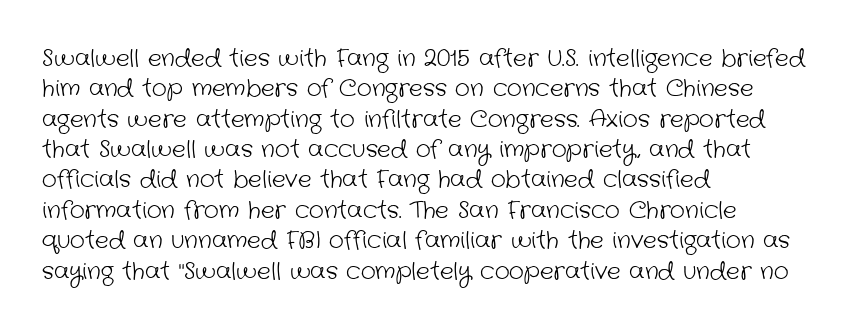
Q: Is the text bold? A: No.
Q: Is the text underlined? A: No.
Q: How is the paragraph aligned? A: Left-aligned.
Q: Is the spacing between letters normal or unusually wide? A: Normal.
Q: Is the spacing between lines tight, normal or loose? A: Normal.
